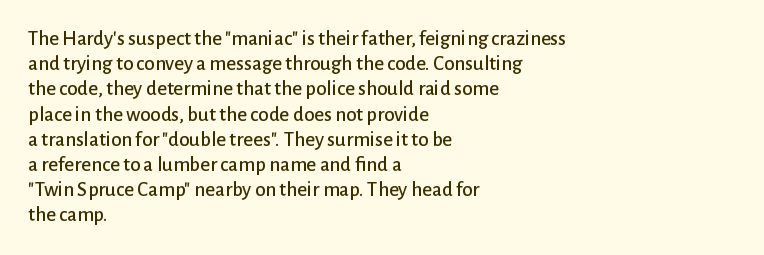
The image shows 21 px text type, upright; set left-aligned, line spacing 1.2x, normal letter spacing, not underlined.
